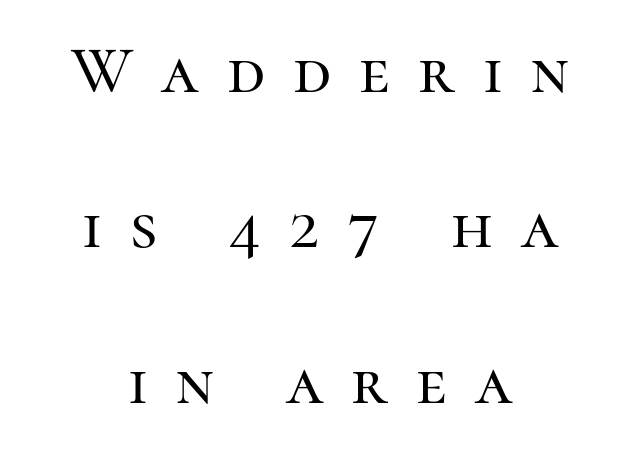
{"serif": "yes", "italic": "no", "width": "normal", "stroke_contrast": "high", "x_height": "medium", "monospaced": "no", "underline": "no", "align": "center", "line_spacing": "loose", "line_spacing_ratio": 2.32, "letter_spacing": "wide", "letter_spacing_em": 0.42, "glyph_px": 67}
